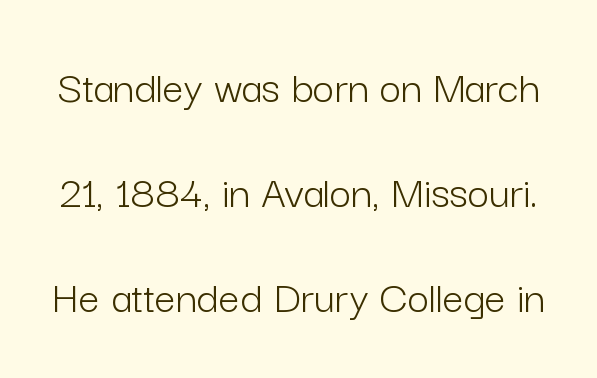
{"serif": "no", "italic": "no", "bold": "no", "weight": "light", "width": "normal", "stroke_contrast": "low", "x_height": "medium", "monospaced": "no", "underline": "no", "line_spacing": "loose", "line_spacing_ratio": 2.23, "letter_spacing": "normal", "letter_spacing_em": 0.0, "glyph_px": 47}
